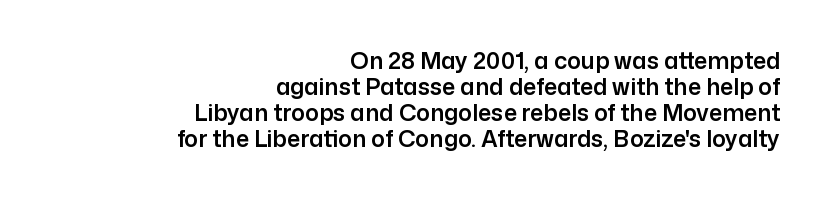
Q: Is the text italic (slanted)? A: No, it is upright.
Q: Is the text underlined? A: No.
Q: How is the paragraph aligned? A: Right-aligned.
Q: Is the spacing between letters normal or unusually wide? A: Normal.
Q: Is the spacing between lines tight, normal or loose? A: Tight.
